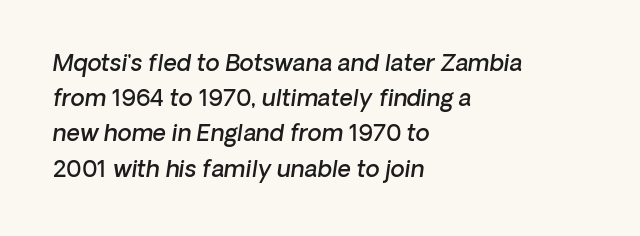
The tracking reads as untouched default to a designer's eye. Leading: standard. Stroke thickness is moderately raised; the sample reads as semibold. These lines are set flush left with a ragged right edge. Observe the lean: these are italic letterforms.
